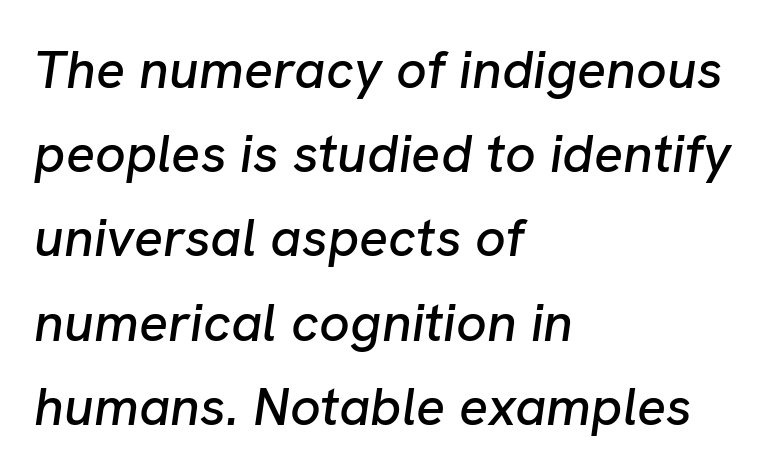
{"italic": "yes", "lean": "right", "slant_degrees": 8, "width": "normal", "stroke_contrast": "low", "x_height": "medium", "monospaced": "no", "underline": "no", "align": "left", "line_spacing": "normal", "line_spacing_ratio": 1.56, "letter_spacing": "normal", "letter_spacing_em": 0.0, "glyph_px": 54}
